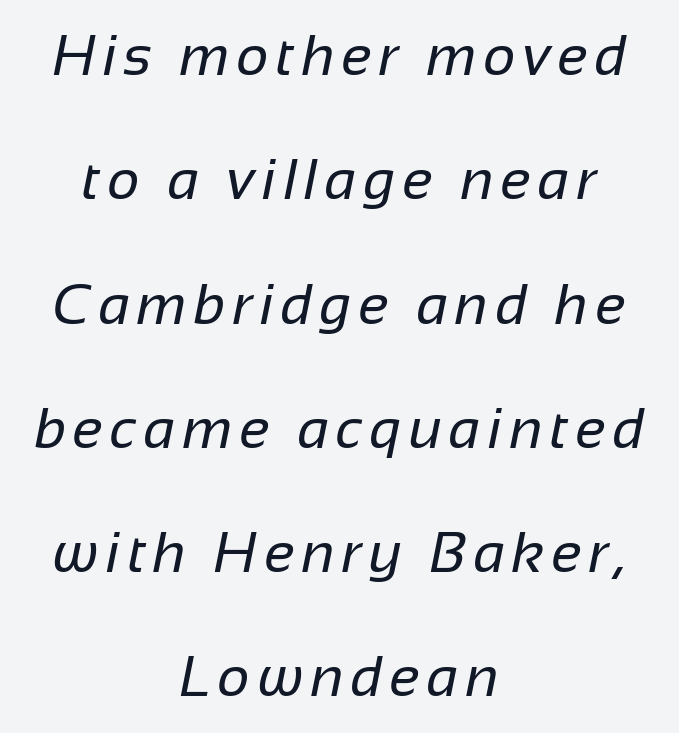
{"serif": "no", "bold": "no", "weight": "regular", "width": "normal", "stroke_contrast": "low", "x_height": "medium", "monospaced": "no", "underline": "no", "align": "center", "line_spacing": "loose", "line_spacing_ratio": 2.18, "glyph_px": 57}
